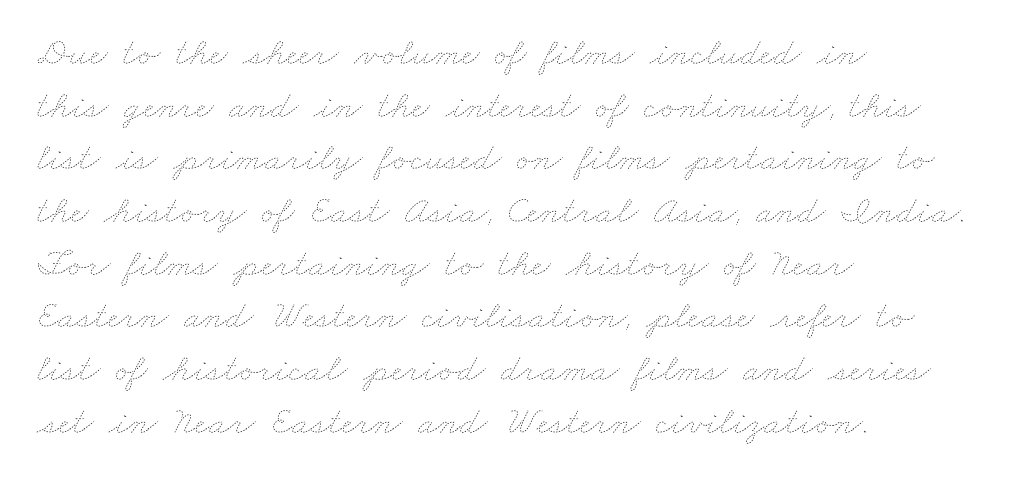
The image shows 39 px thin, wide type; set left-aligned, normal line spacing (1.35x), normal letter spacing, not underlined; low stroke contrast and a small x-height.
